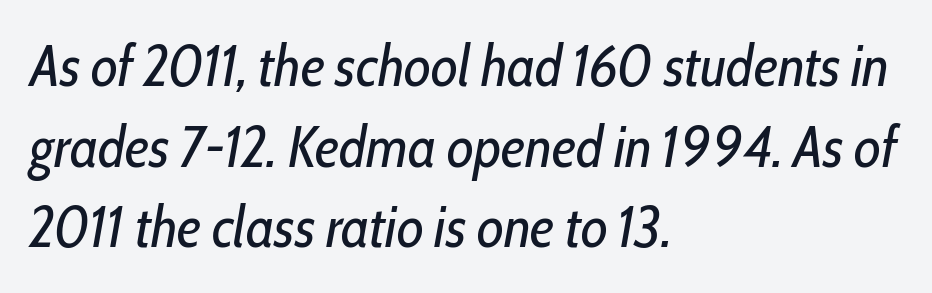
Q: Is the text bold? A: No.
Q: Is the text italic (slanted)? A: Yes, it leans right by about 10 degrees.
Q: Is the text underlined? A: No.
Q: How is the paragraph aligned? A: Left-aligned.
Q: Is the spacing between letters normal or unusually wide? A: Normal.
Q: Is the spacing between lines tight, normal or loose? A: Normal.
Q: Width (condensed, normal, or wide)? A: Condensed.
Q: Stroke contrast? A: Low.
Q: x-height? A: Medium.
Q: Monospaced? A: No.
